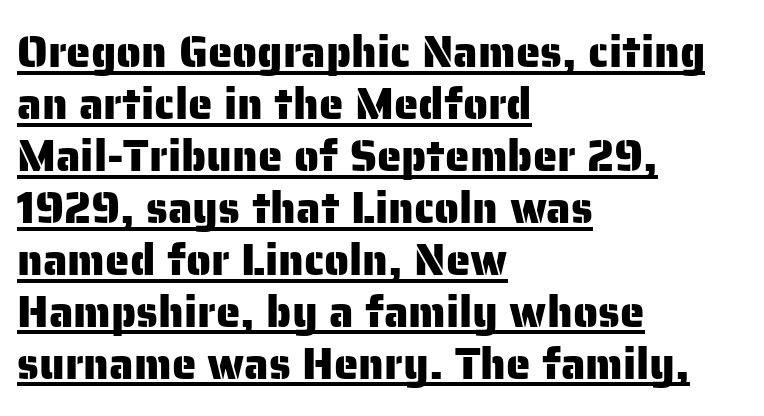
Q: Is the text italic (slanted)? A: No, it is upright.
Q: Is the typeface a serif or a sans-serif typeface? A: Sans-serif.
Q: Is the text underlined? A: Yes.
Q: How is the paragraph aligned? A: Left-aligned.
Q: Is the spacing between letters normal or unusually wide? A: Normal.
Q: Width (condensed, normal, or wide)? A: Normal.
Q: Stroke contrast? A: Low.
Q: x-height? A: Medium.
Q: Monospaced? A: No.
